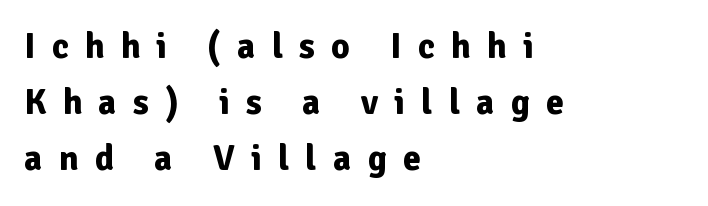
Q: Is the text bold? A: Yes.
Q: Is the text italic (slanted)? A: No, it is upright.
Q: Is the typeface a serif or a sans-serif typeface? A: Sans-serif.
Q: Is the text underlined? A: No.
Q: How is the paragraph aligned? A: Left-aligned.
Q: Is the spacing between letters normal or unusually wide? A: Unusually wide.
Q: Is the spacing between lines tight, normal or loose? A: Normal.
Q: Width (condensed, normal, or wide)? A: Normal.
Q: Stroke contrast? A: Low.
Q: x-height? A: Medium.
Q: Monospaced? A: No.
